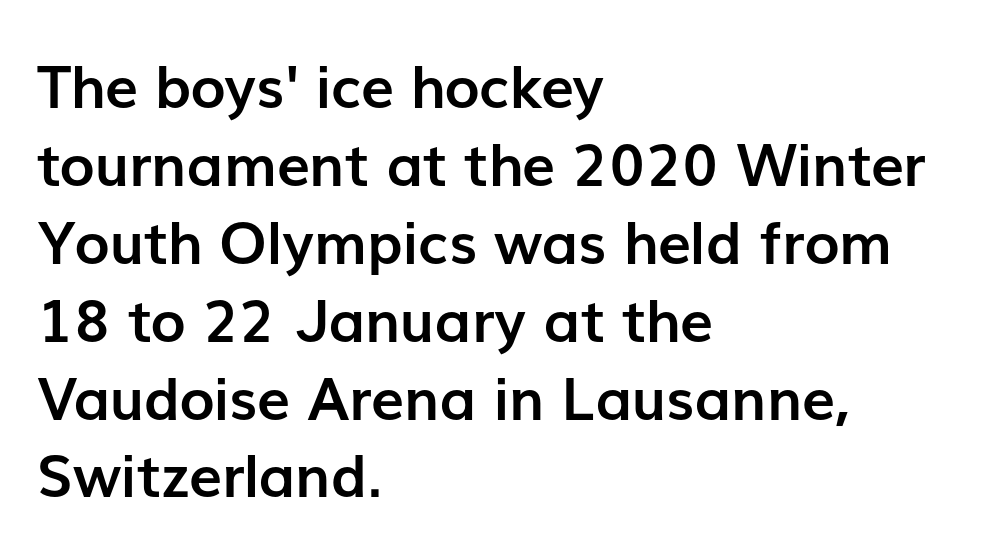
{"serif": "no", "italic": "no", "bold": "yes", "weight": "semibold", "width": "normal", "stroke_contrast": "low", "x_height": "medium", "monospaced": "no", "underline": "no", "align": "left", "line_spacing": "normal", "line_spacing_ratio": 1.32, "letter_spacing": "normal", "letter_spacing_em": 0.0, "glyph_px": 59}
